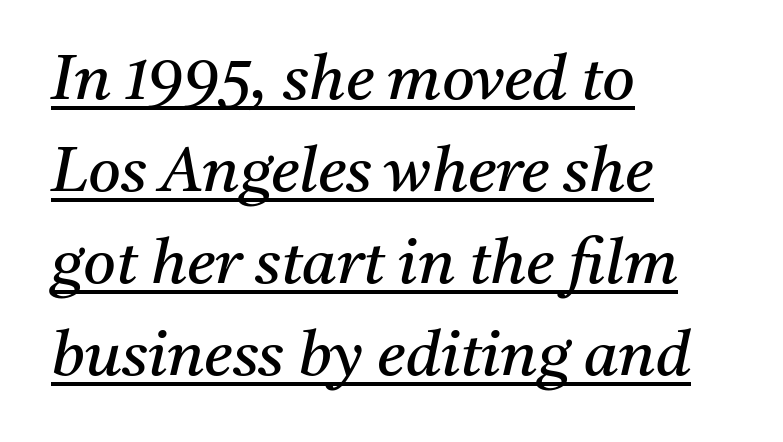
The image shows 63 px regular-weight serif type, italic (leaning right); set left-aligned, normal line spacing (1.46x), normal letter spacing, underlined; medium stroke contrast and a medium x-height.
